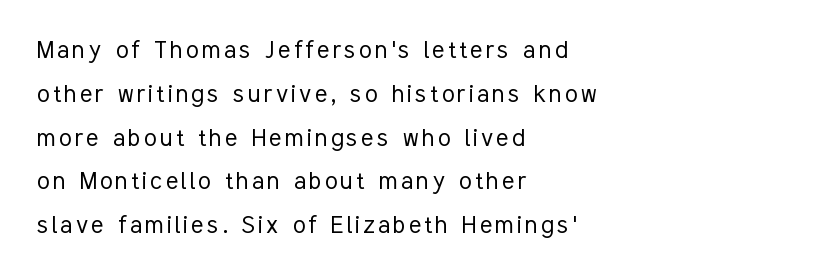
The image shows 29 px light, condensed sans-serif type, upright; set left-aligned, normal line spacing (1.51x), not underlined; low stroke contrast and a medium x-height.
